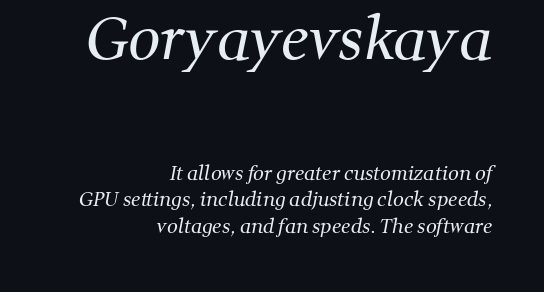
The image shows 57 px regular-weight serif type; set right-aligned, normal line spacing (1.39x), normal letter spacing, not underlined; the first (top) block is 3.0x larger; medium stroke contrast and a medium x-height.
